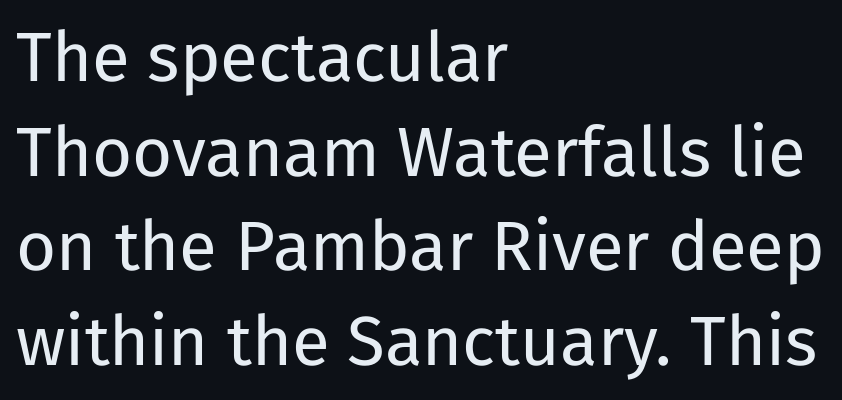
Q: Is the text bold? A: No.
Q: Is the text italic (slanted)? A: No, it is upright.
Q: Is the typeface a serif or a sans-serif typeface? A: Sans-serif.
Q: Is the text underlined? A: No.
Q: How is the paragraph aligned? A: Left-aligned.
Q: Is the spacing between letters normal or unusually wide? A: Normal.
Q: Is the spacing between lines tight, normal or loose? A: Normal.
Q: Width (condensed, normal, or wide)? A: Normal.
Q: Stroke contrast? A: Low.
Q: x-height? A: Medium.
Q: Monospaced? A: No.
